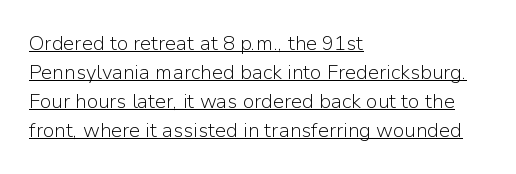
The image shows 20 px text type, upright; set left-aligned, normal line spacing (1.45x), normal letter spacing, underlined.
